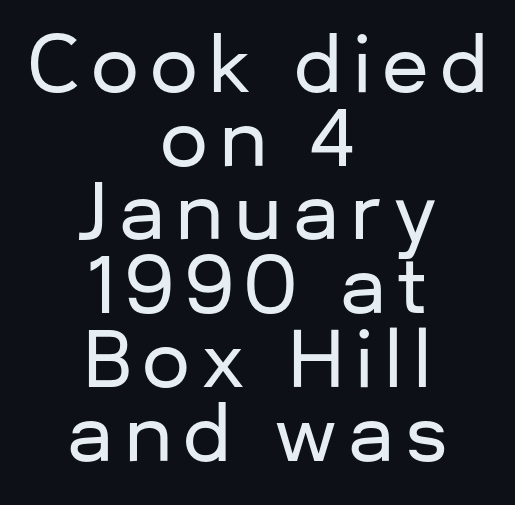
Descenders are the only things crossing below the line. Note the varied advance widths — an 'i' is clearly narrower than an 'm'. The rag falls on both sides of this text block equally. The font family rendered here belongs to the sans-serif group. The designer dialed line spacing down below the default. Posture: straight, roman, zero tilt.
